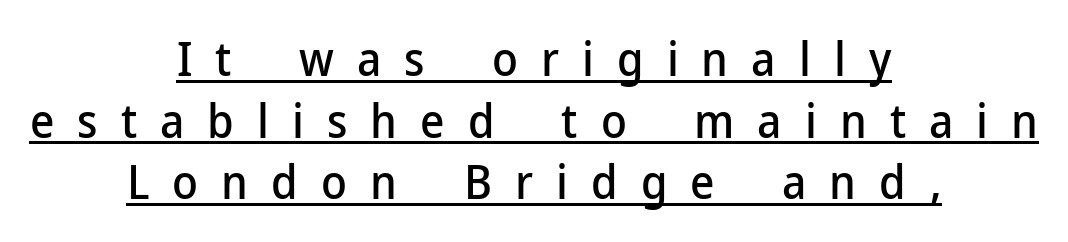
Q: Is the text italic (slanted)? A: No, it is upright.
Q: Is the typeface a serif or a sans-serif typeface? A: Sans-serif.
Q: Is the text underlined? A: Yes.
Q: How is the paragraph aligned? A: Centered.
Q: Is the spacing between letters normal or unusually wide? A: Unusually wide.
Q: Is the spacing between lines tight, normal or loose? A: Normal.
Q: Width (condensed, normal, or wide)? A: Normal.
Q: Stroke contrast? A: Low.
Q: x-height? A: Medium.
Q: Monospaced? A: No.
